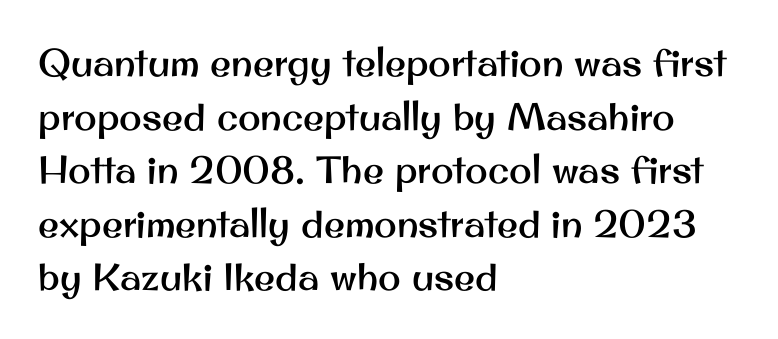
Just letters on the line, the space beneath them empty. All the whitespace from short lines collects on the right. Words appear dense and cohesive because spacing is normal. What kind of face is this? One without serifs — a sans. Varying glyph widths throughout — classic text-font behaviour.
